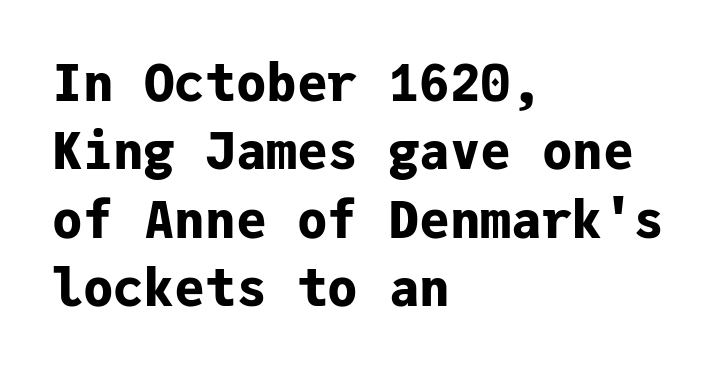
{"serif": "no", "italic": "no", "bold": "yes", "weight": "bold", "width": "normal", "stroke_contrast": "low", "x_height": "medium", "monospaced": "yes", "underline": "no", "align": "left", "line_spacing": "normal", "line_spacing_ratio": 1.34, "letter_spacing": "normal", "letter_spacing_em": 0.0, "glyph_px": 51}
